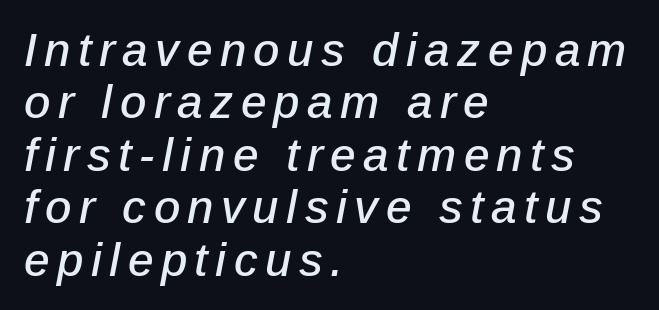
{"italic": "yes", "lean": "right", "slant_degrees": 12, "width": "normal", "stroke_contrast": "low", "x_height": "medium", "monospaced": "no", "underline": "no", "align": "left", "line_spacing": "tight", "line_spacing_ratio": 1.14, "glyph_px": 46}
